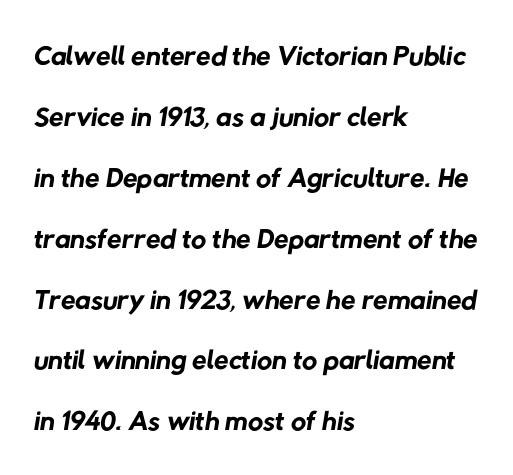
{"serif": "no", "bold": "no", "weight": "regular", "width": "normal", "stroke_contrast": "low", "x_height": "medium", "monospaced": "no", "underline": "no", "align": "left", "line_spacing": "normal", "line_spacing_ratio": 1.45, "letter_spacing": "normal", "letter_spacing_em": 0.0, "glyph_px": 42}
